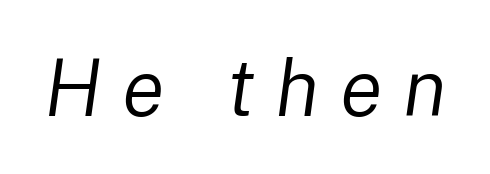
Q: Is the text bold? A: No.
Q: Is the text italic (slanted)? A: Yes, it leans right by about 8 degrees.
Q: Is the text underlined? A: No.
Q: Is the spacing between letters normal or unusually wide? A: Unusually wide.
Q: Width (condensed, normal, or wide)? A: Normal.
Q: Stroke contrast? A: Low.
Q: x-height? A: Medium.
Q: Monospaced? A: No.
